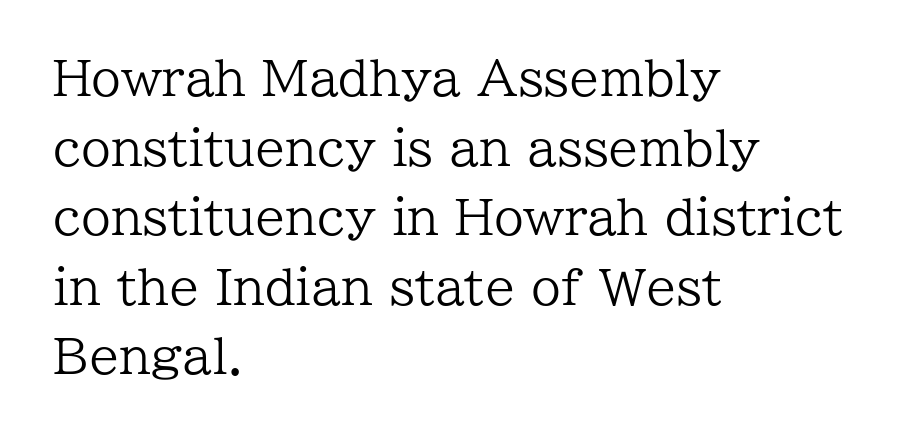
No extra tracking has been applied to these lines. The setting favours the left margin, as ordinary paragraphs usually do. The rows are spaced the way most documents space them. Proportional: the letters do not fall into vertical columns. The typography opts for an upright posture over an oblique one.
